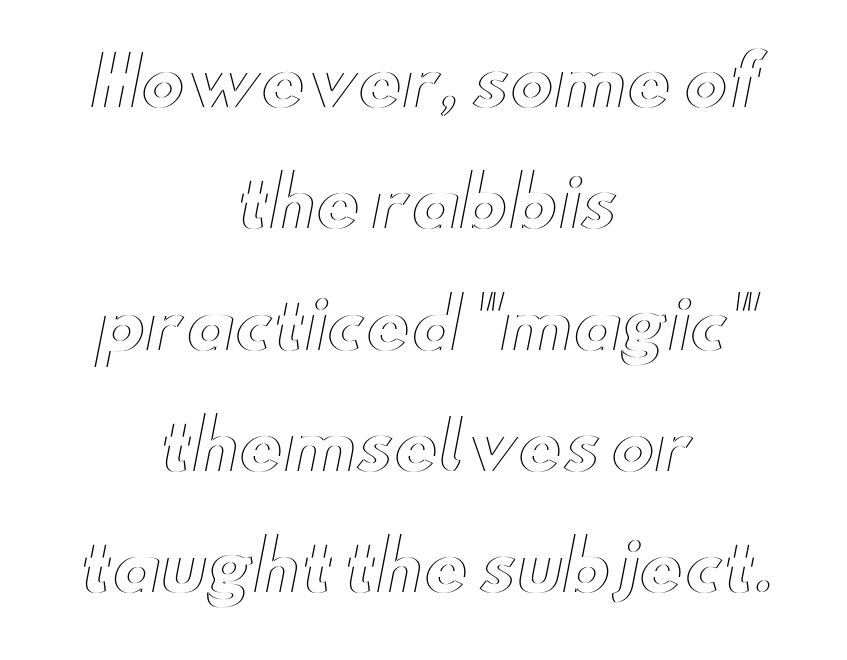
{"width": "wide", "x_height": "small", "monospaced": "no", "underline": "no", "align": "center", "line_spacing_ratio": 1.81, "letter_spacing": "normal", "letter_spacing_em": 0.0, "glyph_px": 67}
